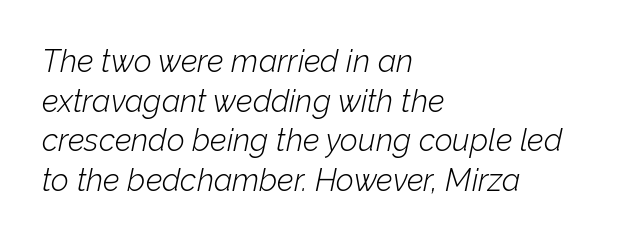
{"italic": "yes", "lean": "right", "slant_degrees": 12, "bold": "no", "weight": "light", "width": "normal", "stroke_contrast": "low", "x_height": "medium", "monospaced": "no", "underline": "no", "align": "left", "line_spacing": "normal", "line_spacing_ratio": 1.28, "letter_spacing": "normal", "letter_spacing_em": 0.0, "glyph_px": 31}
